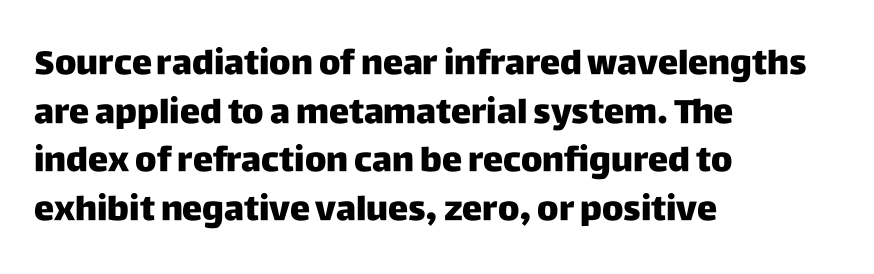
The image shows 34 px heavy sans-serif type, upright; set left-aligned, normal line spacing (1.43x), normal letter spacing, not underlined; low stroke contrast and a large x-height.
